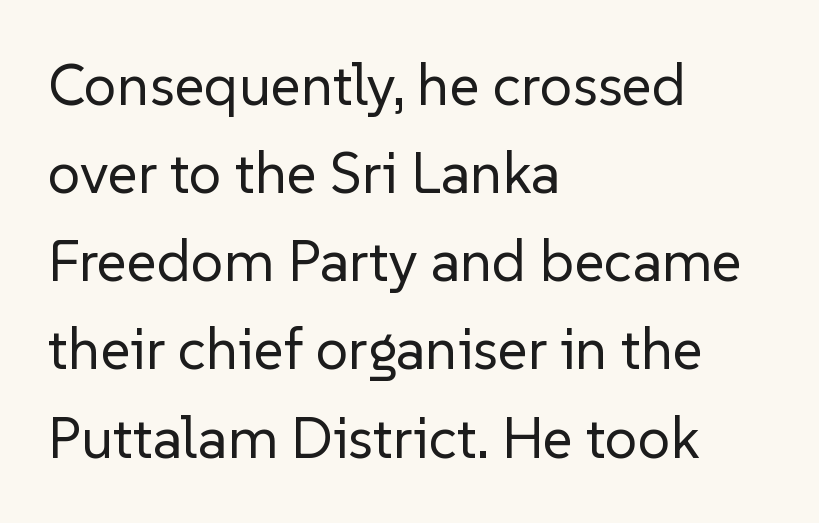
The image shows 58 px regular-weight sans-serif type, upright; set left-aligned, normal line spacing (1.52x), normal letter spacing, not underlined; low stroke contrast and a medium x-height.
